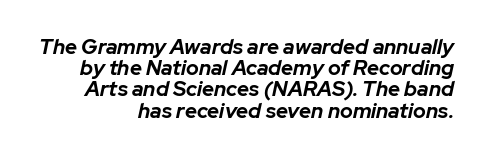
The image shows 21 px bold type, italic (leaning right); set right-aligned, tight line spacing (1.01x), normal letter spacing, not underlined.
